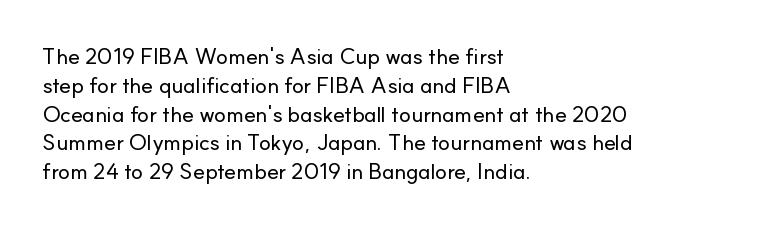
The image shows 22 px text type, upright; set left-aligned, normal line spacing (1.31x), normal letter spacing, not underlined.
